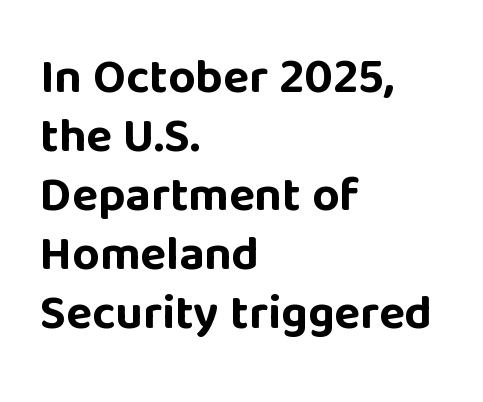
The text block is weighted toward the left margin, trailing off unevenly rightward. Letter spacing: default. Grotesque or geometric, the face here clearly has no serifs. Rendered with straight, roman letterforms. Weight: bold.
